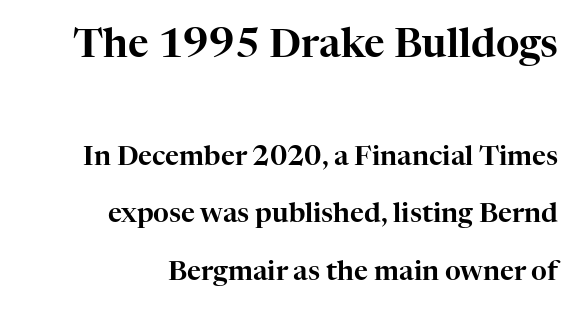
Q: Is the text italic (slanted)? A: No, it is upright.
Q: Is the typeface a serif or a sans-serif typeface? A: Serif.
Q: Is the text underlined? A: No.
Q: How is the paragraph aligned? A: Right-aligned.
Q: Is the spacing between letters normal or unusually wide? A: Normal.
Q: Is the spacing between lines tight, normal or loose? A: Loose.
Q: Which block of text is set in a larger size, the first (top) or the second (bottom)? A: The first (top) one.
Q: Width (condensed, normal, or wide)? A: Normal.
Q: Stroke contrast? A: High.
Q: x-height? A: Medium.
Q: Monospaced? A: No.
